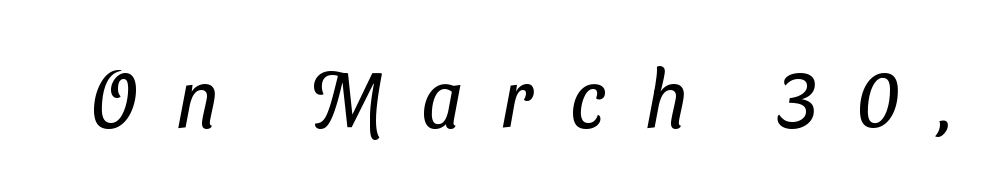
Each letter keeps its own natural width here, so spacing adapts to shape. Tracking here is generous; glyphs stand well apart from one another. Any mark beneath the type? The region is blank. The strokes carry an ordinary text weight at most. To sum up the face: it is a sans, with no serifs.
